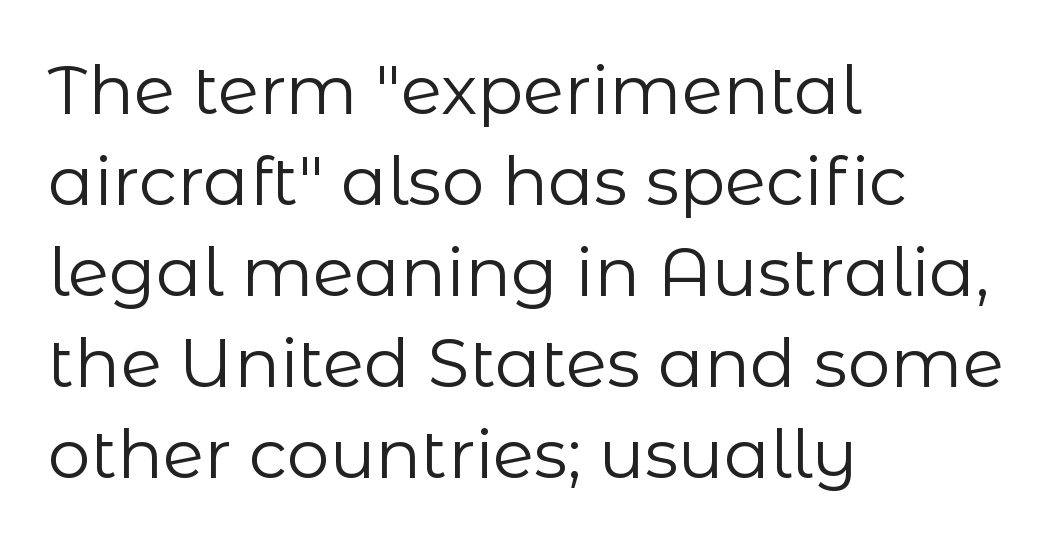
Q: Is the text bold? A: No.
Q: Is the text italic (slanted)? A: No, it is upright.
Q: Is the typeface a serif or a sans-serif typeface? A: Sans-serif.
Q: Is the text underlined? A: No.
Q: How is the paragraph aligned? A: Left-aligned.
Q: Is the spacing between letters normal or unusually wide? A: Normal.
Q: Is the spacing between lines tight, normal or loose? A: Normal.
Q: Width (condensed, normal, or wide)? A: Normal.
Q: Stroke contrast? A: Low.
Q: x-height? A: Medium.
Q: Monospaced? A: No.
